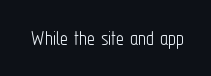
The space directly below the letters is spotless. Quick note: not italic, upright. The line texture is even and compact thanks to regular tracking. These glyphs show unthickened strokes, regular width or finer.
